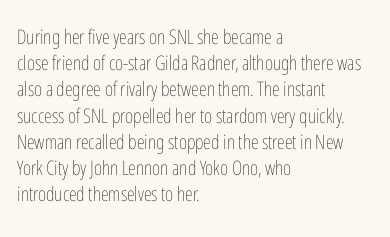
The image shows 20 px text type, upright; set left-aligned, normal line spacing (1.31x), normal letter spacing, not underlined.
